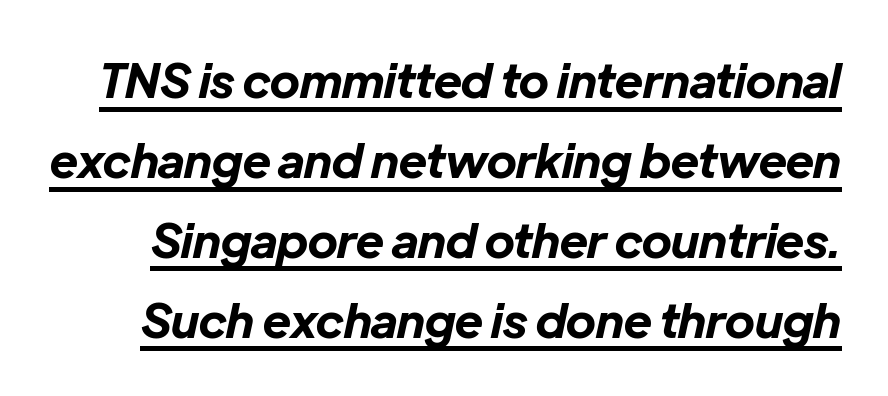
{"italic": "yes", "lean": "right", "slant_degrees": 12, "bold": "yes", "weight": "bold", "width": "normal", "stroke_contrast": "low", "x_height": "medium", "monospaced": "no", "underline": "yes", "line_spacing": "normal", "line_spacing_ratio": 1.7, "letter_spacing": "normal", "letter_spacing_em": 0.0, "glyph_px": 47}
